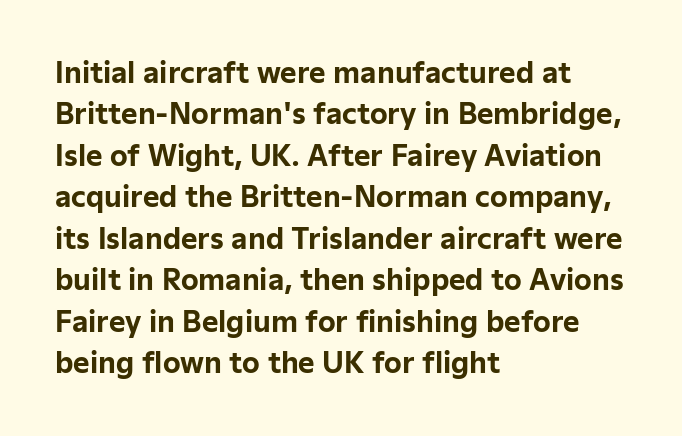
The rendering uses natural spacing where letterforms have individual widths. The leading is moderate, giving the passage an even texture. Does extra space separate the letters? No, they use regular spacing. The letters carry no serifs — their stems end cleanly without finishing strokes. Casual observation: everything's shoved over to the left. Tall strokes in this sample are plumb rather than angled.
